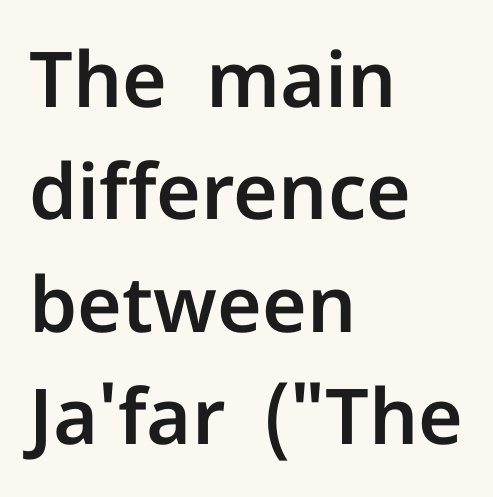
These lines are rendered in a variable-pitch font. The axis of the letterforms is exactly vertical. Rows of type keep a routine distance in the vertical direction. The words here are not underlined. This sample is left-justified, so line endings fall wherever the words run out.
